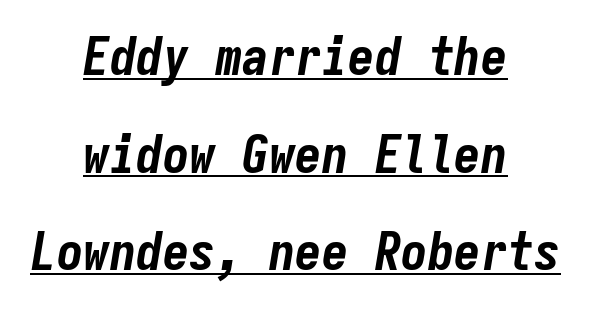
{"italic": "yes", "lean": "right", "slant_degrees": 9, "bold": "yes", "weight": "bold", "width": "condensed", "stroke_contrast": "low", "x_height": "medium", "monospaced": "yes", "underline": "yes", "align": "center", "line_spacing_ratio": 1.84, "letter_spacing": "normal", "letter_spacing_em": 0.0, "glyph_px": 53}
